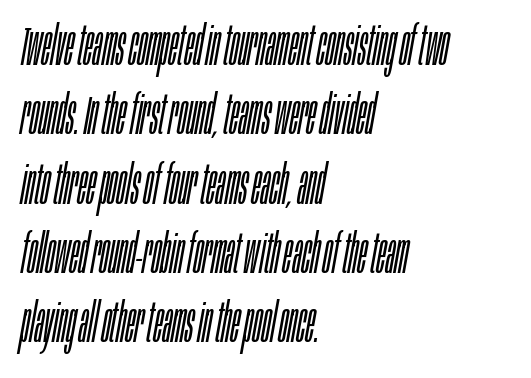
{"italic": "yes", "lean": "right", "slant_degrees": 10, "bold": "no", "weight": "light", "width": "condensed", "stroke_contrast": "low", "x_height": "large", "monospaced": "no", "underline": "no", "align": "left", "line_spacing": "normal", "line_spacing_ratio": 1.26, "letter_spacing": "normal", "letter_spacing_em": 0.0, "glyph_px": 55}
